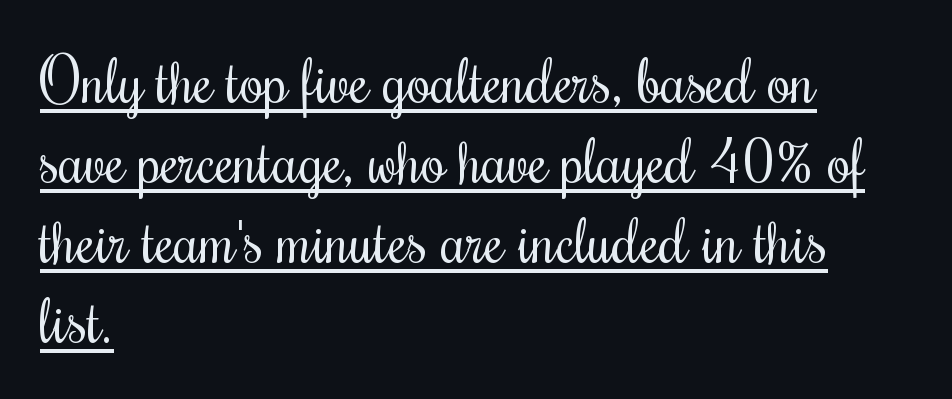
Q: Is the text bold? A: No.
Q: Is the text italic (slanted)? A: Yes.
Q: Is the text underlined? A: Yes.
Q: How is the paragraph aligned? A: Left-aligned.
Q: Is the spacing between letters normal or unusually wide? A: Normal.
Q: Is the spacing between lines tight, normal or loose? A: Normal.
Q: Width (condensed, normal, or wide)? A: Condensed.
Q: Stroke contrast? A: Medium.
Q: x-height? A: Small.
Q: Monospaced? A: No.
